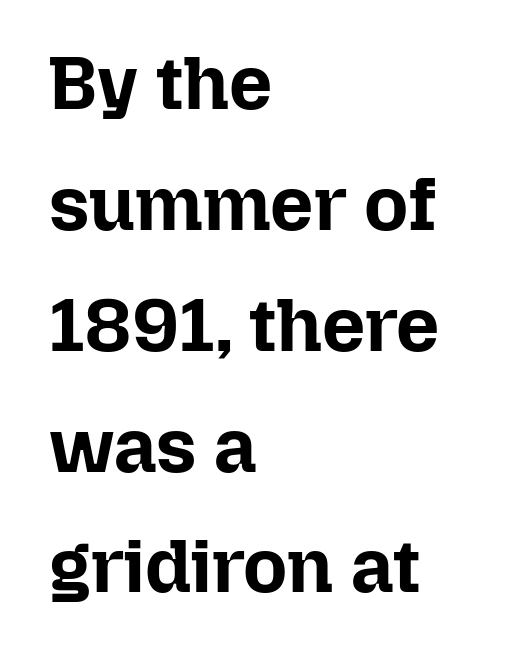
The image shows 76 px bold type, upright; set left-aligned, normal line spacing (1.59x), normal letter spacing, not underlined; low stroke contrast and a medium x-height.
